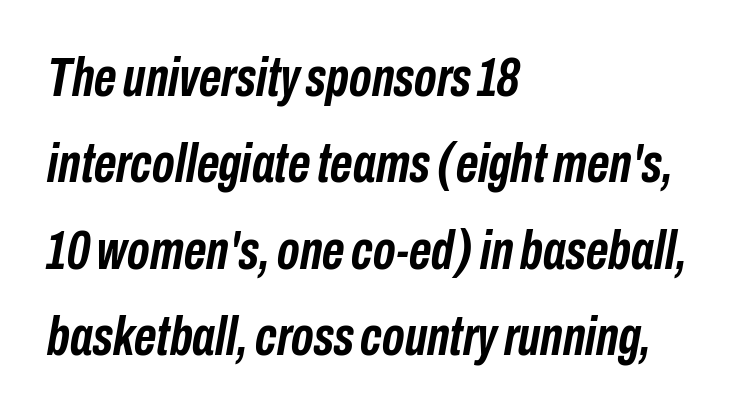
The image shows 55 px semibold, condensed type, italic (leaning right); set left-aligned, normal line spacing (1.57x), normal letter spacing, not underlined; low stroke contrast and a medium x-height.
